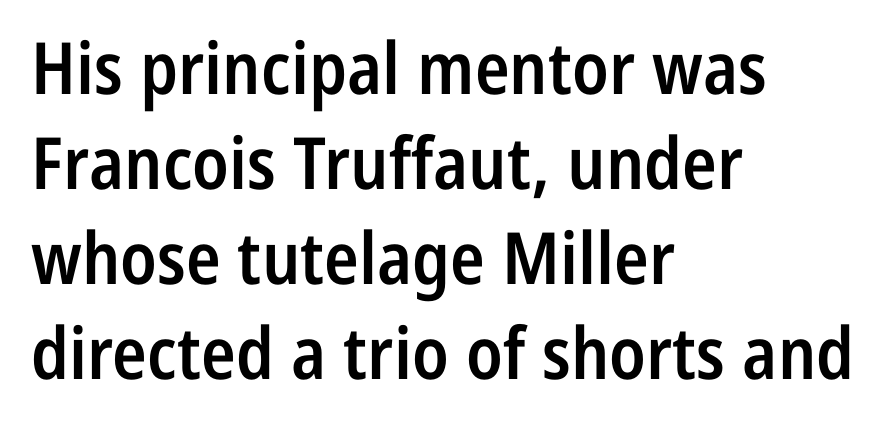
The image shows 72 px semibold, condensed sans-serif type, upright; set left-aligned, normal line spacing (1.32x), normal letter spacing, not underlined; low stroke contrast and a medium x-height.
